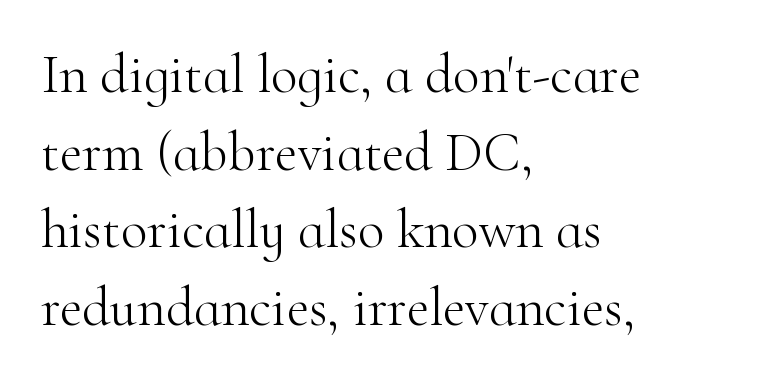
Do the letters lean? They stand straight. Tracking value appears to be zero — textbook default spacing. Left-aligned paragraph, ragged on the right. Look at the bottom of the vertical strokes: they flare into serifs here. Each stroke keeps to a modest, everyday thickness or less. Unmarked baselines from the first word to the last.
